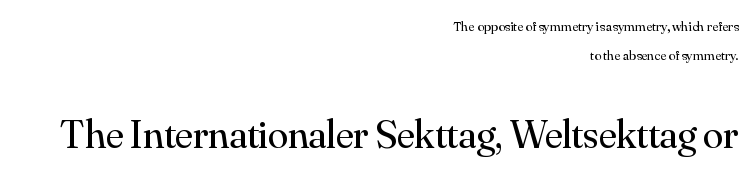
The image shows 41 px regular-weight serif type, upright; set right-aligned, loose line spacing (2.04x), normal letter spacing, not underlined; the second (bottom) block is 2.93x larger; medium stroke contrast and a small x-height.
